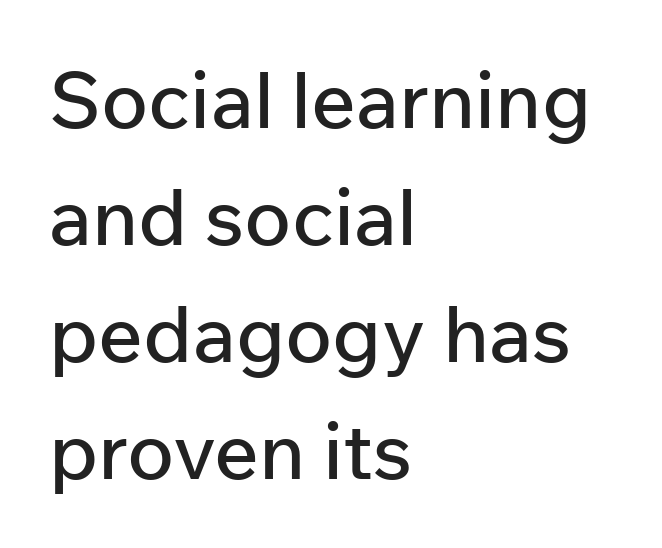
The image shows 78 px sans-serif type, upright; set left-aligned, normal line spacing (1.5x), normal letter spacing, not underlined; low stroke contrast and a medium x-height.
